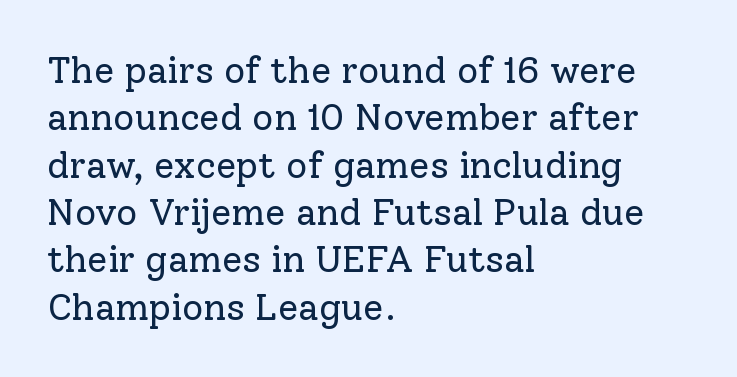
{"serif": "yes", "italic": "no", "bold": "no", "weight": "regular", "width": "normal", "stroke_contrast": "low", "x_height": "medium", "monospaced": "no", "underline": "no", "align": "left", "line_spacing": "normal", "line_spacing_ratio": 1.28, "letter_spacing": "normal", "letter_spacing_em": 0.0, "glyph_px": 37}
